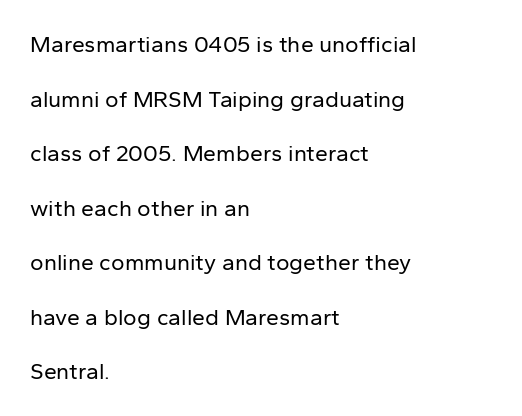
{"italic": "no", "bold": "no", "underline": "no", "align": "left", "line_spacing": "loose", "line_spacing_ratio": 2.37, "letter_spacing": "normal", "letter_spacing_em": 0.0, "glyph_px": 23}
